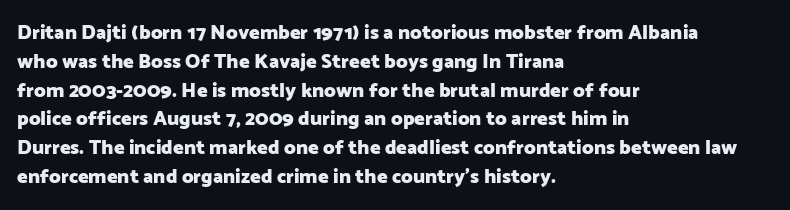
{"italic": "no", "bold": "yes", "underline": "no", "align": "left", "line_spacing": "normal", "line_spacing_ratio": 1.44, "letter_spacing": "normal", "letter_spacing_em": 0.0, "glyph_px": 20}
